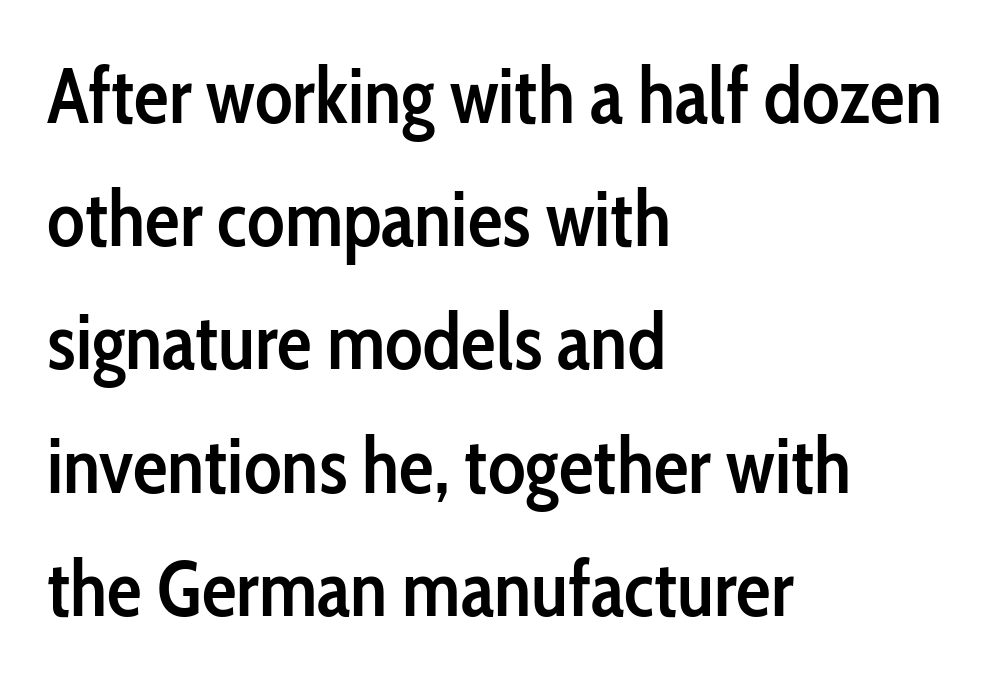
{"serif": "no", "italic": "no", "bold": "semi", "weight": "semibold", "width": "condensed", "stroke_contrast": "low", "x_height": "medium", "monospaced": "no", "underline": "no", "align": "left", "line_spacing": "normal", "line_spacing_ratio": 1.58, "letter_spacing": "normal", "letter_spacing_em": 0.0, "glyph_px": 78}
